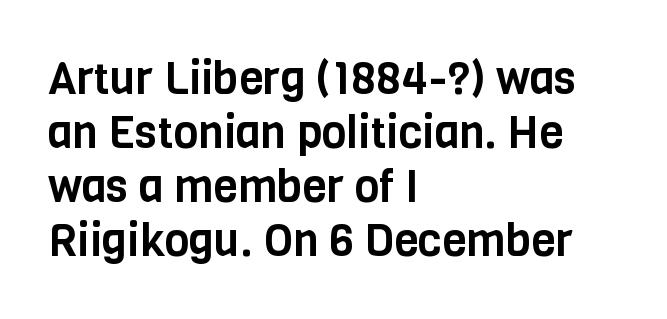
Q: Is the text italic (slanted)? A: No, it is upright.
Q: Is the typeface a serif or a sans-serif typeface? A: Sans-serif.
Q: Is the text underlined? A: No.
Q: How is the paragraph aligned? A: Left-aligned.
Q: Is the spacing between letters normal or unusually wide? A: Normal.
Q: Width (condensed, normal, or wide)? A: Condensed.
Q: Stroke contrast? A: Low.
Q: x-height? A: Large.
Q: Monospaced? A: No.
